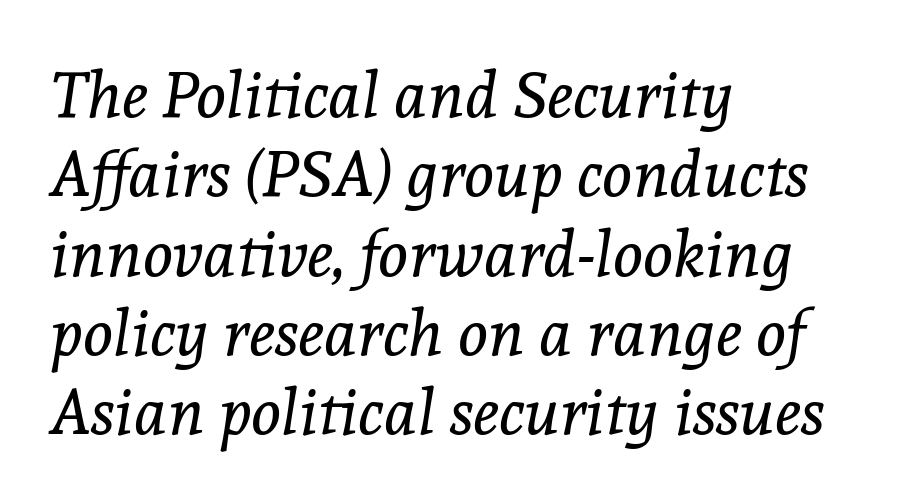
{"serif": "yes", "italic": "yes", "lean": "right", "slant_degrees": 8, "bold": "no", "weight": "regular", "width": "normal", "x_height": "medium", "monospaced": "no", "underline": "no", "align": "left", "line_spacing_ratio": 1.24, "letter_spacing": "normal", "letter_spacing_em": 0.0, "glyph_px": 64}
